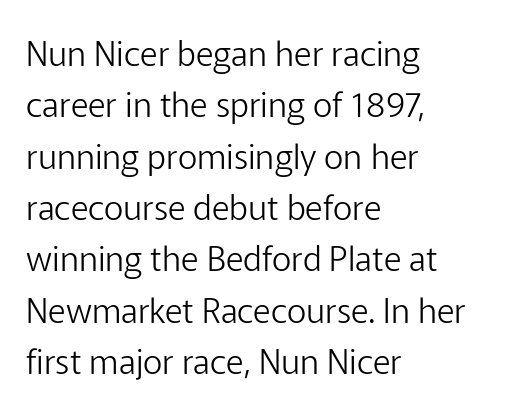
How would I describe the line gaps? Plain and ordinary. Words float on clear page, feet unadorned. On a weight scale, this lands at 450 or below. The rag falls on the right side of this text block. Serif or sans? Sans — the stroke terminals are bare. Tracking here is standard; glyphs follow each other at the usual distance.
